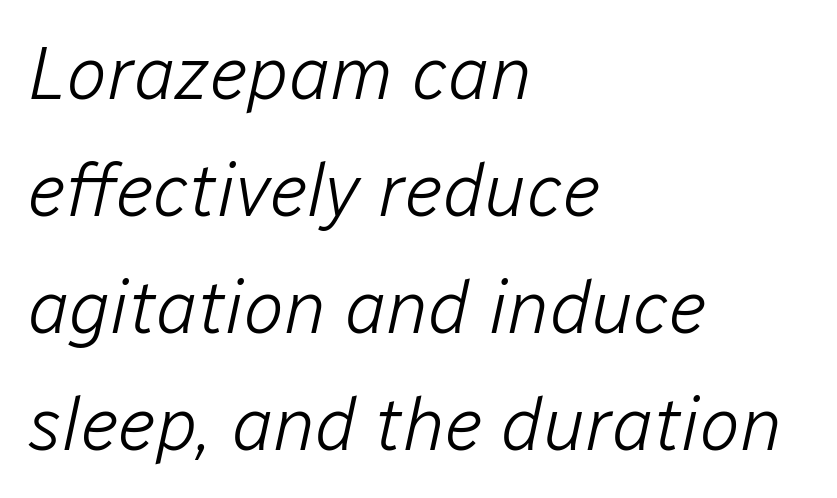
Q: Is the text bold? A: No.
Q: Is the text italic (slanted)? A: Yes, it leans right by about 12 degrees.
Q: Is the text underlined? A: No.
Q: How is the paragraph aligned? A: Left-aligned.
Q: Is the spacing between letters normal or unusually wide? A: Normal.
Q: Is the spacing between lines tight, normal or loose? A: Normal.
Q: Width (condensed, normal, or wide)? A: Normal.
Q: Stroke contrast? A: Low.
Q: x-height? A: Medium.
Q: Monospaced? A: No.
